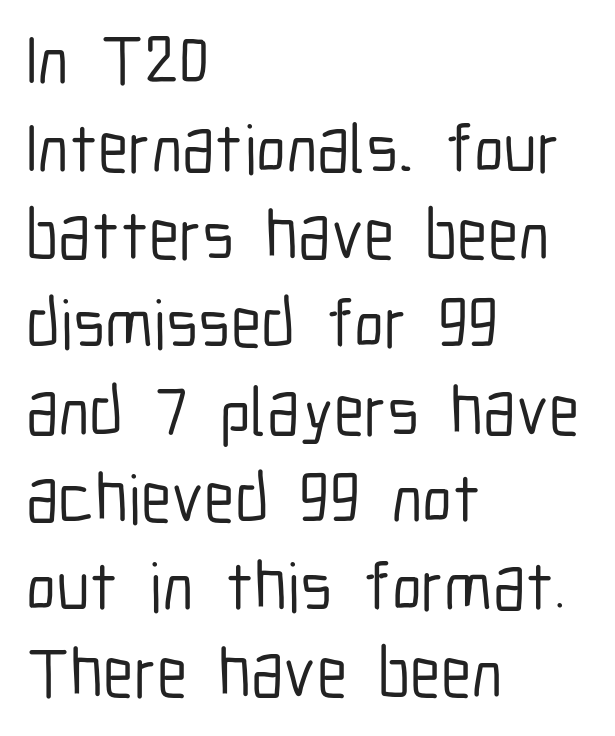
Q: Is the text italic (slanted)? A: No, it is upright.
Q: Is the typeface a serif or a sans-serif typeface? A: Sans-serif.
Q: Is the text underlined? A: No.
Q: How is the paragraph aligned? A: Left-aligned.
Q: Is the spacing between letters normal or unusually wide? A: Normal.
Q: Is the spacing between lines tight, normal or loose? A: Normal.
Q: Width (condensed, normal, or wide)? A: Condensed.
Q: Stroke contrast? A: Low.
Q: x-height? A: Medium.
Q: Monospaced? A: No.
